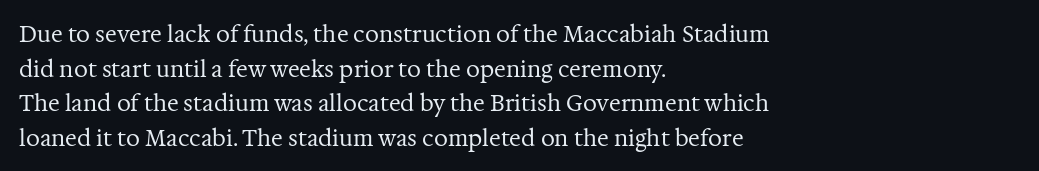
Which margin do the lines hug? The left one — the right edge is uneven. This is roman type, the default non-slanted kind. Summary of vertical rhythm: regular, with standard interline spacing. These glyphs show unthickened strokes, regular width or finer. The rendering keeps characters at their native spacing. The gap between lines stays unmarked.
